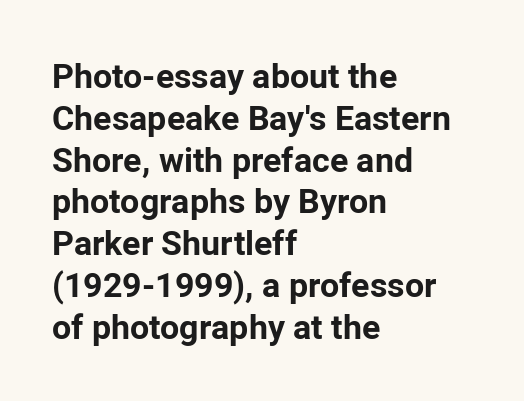
Q: Is the text bold? A: Yes.
Q: Is the text italic (slanted)? A: No, it is upright.
Q: Is the typeface a serif or a sans-serif typeface? A: Sans-serif.
Q: Is the text underlined? A: No.
Q: How is the paragraph aligned? A: Left-aligned.
Q: Is the spacing between letters normal or unusually wide? A: Normal.
Q: Width (condensed, normal, or wide)? A: Normal.
Q: Stroke contrast? A: Low.
Q: x-height? A: Medium.
Q: Monospaced? A: No.
